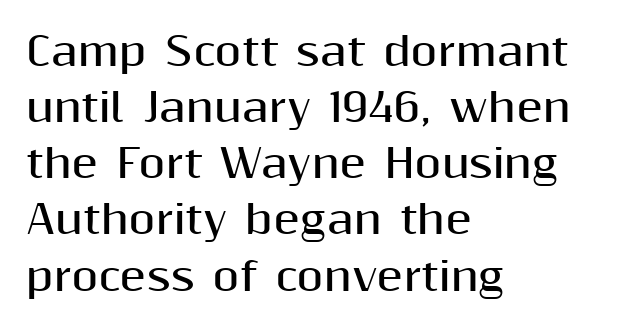
{"serif": "no", "italic": "no", "bold": "yes", "weight": "bold", "width": "normal", "stroke_contrast": "medium", "x_height": "medium", "monospaced": "no", "underline": "no", "align": "left", "line_spacing": "normal", "line_spacing_ratio": 1.44, "letter_spacing": "normal", "letter_spacing_em": 0.0, "glyph_px": 39}
